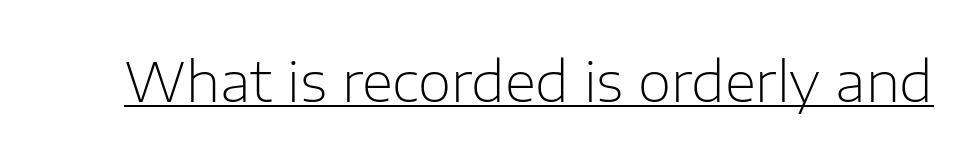
The image shows 54 px light sans-serif type, upright; set normal letter spacing, underlined; low stroke contrast and a medium x-height.
